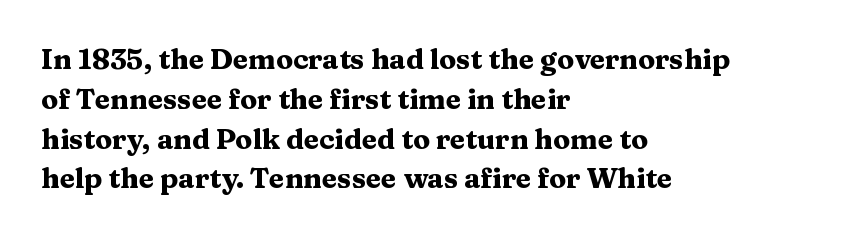
The paragraph shown leans on its left margin. The vertical gap from one line to the next is medium. Rule under the text: the space is simply empty. You could not count columns in this text — the font is proportionally spaced. Tracking value appears to be zero — textbook default spacing.
